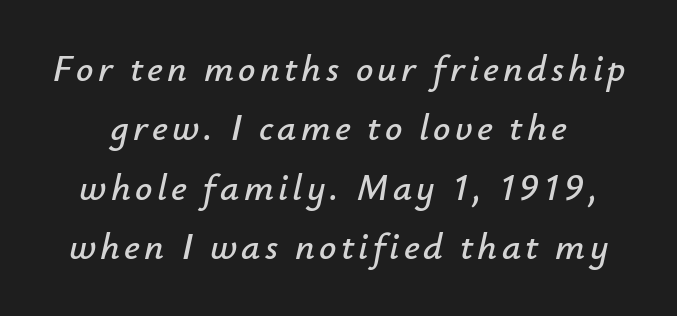
The image shows 38 px text type, italic (leaning right); set normal line spacing (1.56x), not underlined; low stroke contrast and a small x-height.
